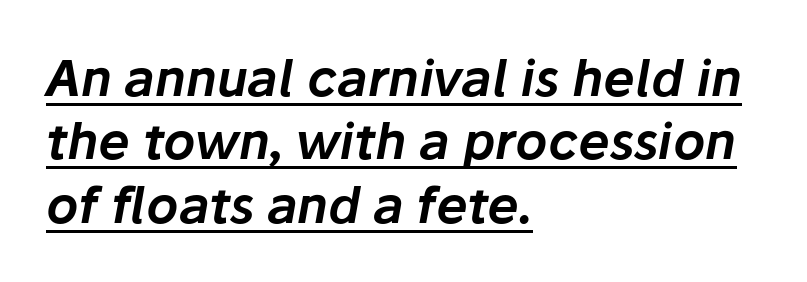
{"italic": "yes", "lean": "right", "slant_degrees": 10, "width": "normal", "stroke_contrast": "low", "x_height": "medium", "monospaced": "no", "underline": "yes", "align": "left", "line_spacing": "normal", "line_spacing_ratio": 1.27, "letter_spacing": "normal", "letter_spacing_em": 0.0, "glyph_px": 50}
